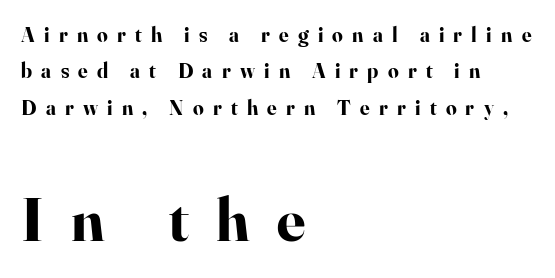
The image shows 62 px bold serif type, upright; set left-aligned, line spacing 1.73x, unusually wide letter spacing (+0.44 em), not underlined; the second (bottom) block is 2.95x larger; high stroke contrast and a small x-height.
